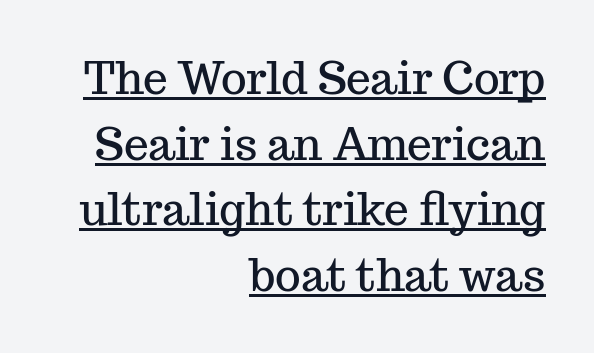
Short note: letters normally spaced. Where is the straight margin? On the right. This sample keeps an unexceptional amount of space between lines. These lines are rendered in a variable-pitch font.
